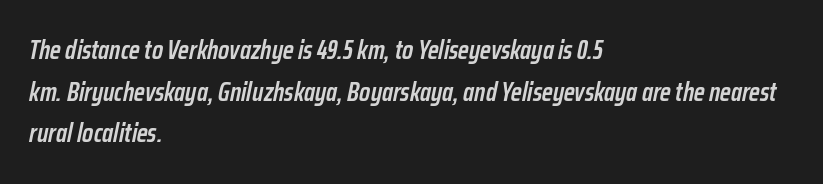
The image shows 26 px text type, italic (leaning right); set left-aligned, normal line spacing (1.6x), normal letter spacing, not underlined.
